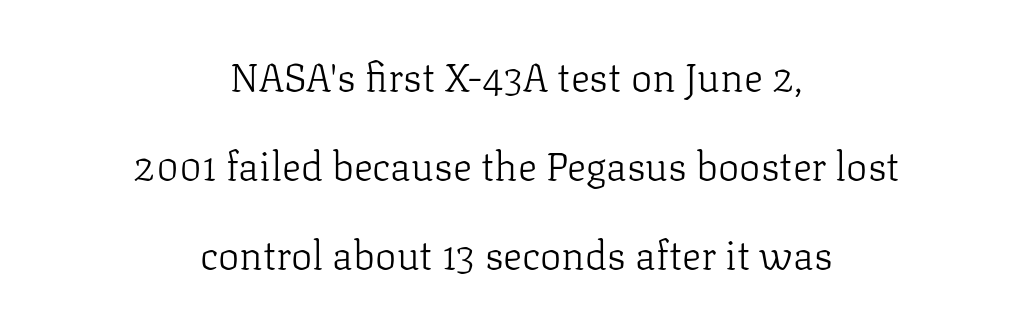
The zone under the glyphs is completely vacant. The lines in this sample share a center point and differ in where they start and stop. This is roman type, the default non-slanted kind. Do the characters align in a grid? No, the font is proportional. The characters display serif detailing at their extremities. Compared with typical body copy, the letter spacing here is the same.
